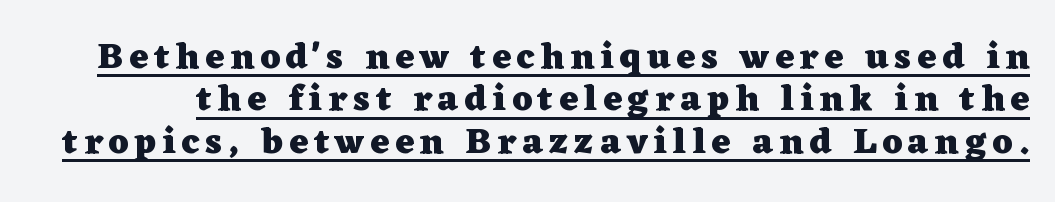
Typographic density is high because the face is bold. The passage shown is typed in a proportional face where columns would drift. A rule runs beneath these lines of type. The passage shown is typeset with a serif family.
